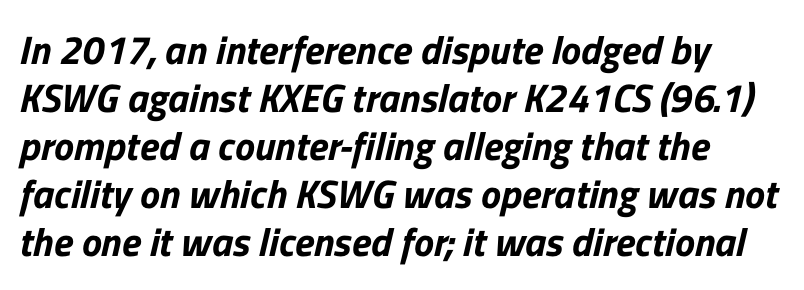
Q: Is the typeface a serif or a sans-serif typeface? A: Sans-serif.
Q: Is the text underlined? A: No.
Q: How is the paragraph aligned? A: Left-aligned.
Q: Is the spacing between letters normal or unusually wide? A: Normal.
Q: Width (condensed, normal, or wide)? A: Normal.
Q: Stroke contrast? A: Low.
Q: x-height? A: Medium.
Q: Monospaced? A: No.
